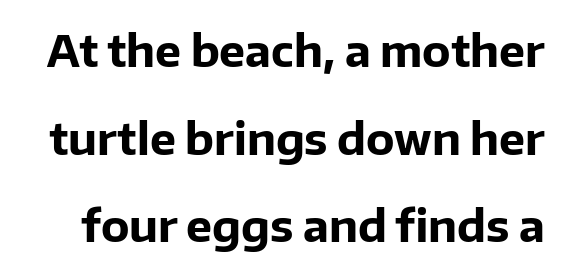
{"serif": "no", "italic": "no", "bold": "yes", "weight": "bold", "width": "normal", "stroke_contrast": "low", "x_height": "medium", "monospaced": "no", "underline": "no", "line_spacing": "loose", "line_spacing_ratio": 1.99, "letter_spacing": "normal", "letter_spacing_em": 0.0, "glyph_px": 44}
